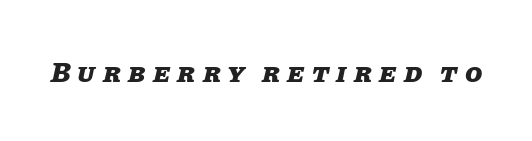
The image shows 28 px heavy type, italic (leaning right); set unusually wide letter spacing (+0.26 em), not underlined; low stroke contrast and a large x-height.
